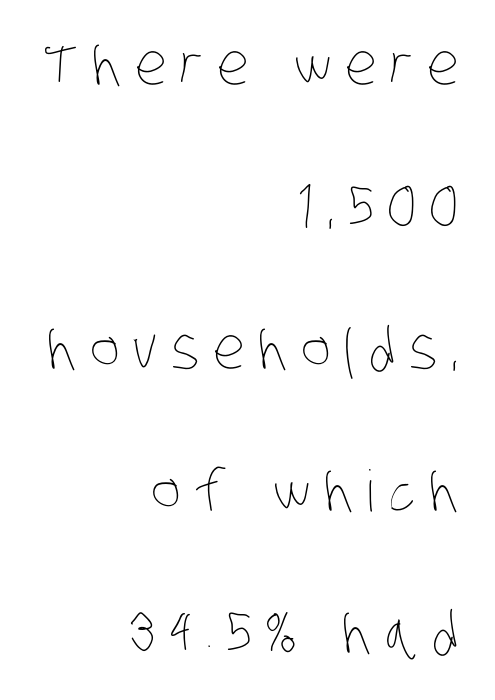
Horizontal alignment here is rightward, an uncommon choice for prose. Here the glyphs are tracked loosely, breaking word shapes into spaced letters. Do the characters align in a grid? No, the font is proportional. No heavy texture on the line: the type isn't bold.
